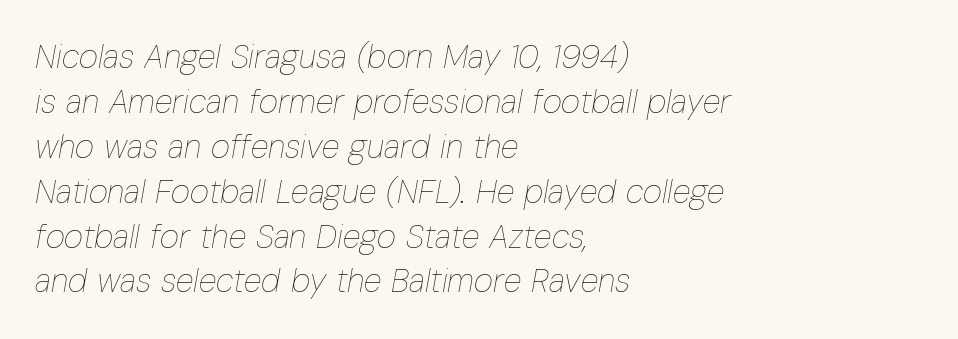
The image shows 33 px thin, condensed type, italic (leaning right); set left-aligned, normal line spacing (1.36x), normal letter spacing, not underlined; low stroke contrast and a medium x-height.
